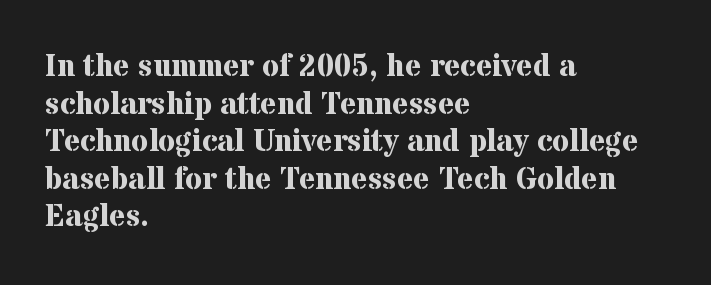
{"serif": "yes", "italic": "no", "bold": "yes", "weight": "bold", "width": "normal", "stroke_contrast": "medium", "x_height": "medium", "monospaced": "no", "underline": "no", "align": "left", "line_spacing_ratio": 1.21, "letter_spacing": "normal", "letter_spacing_em": 0.0, "glyph_px": 31}
